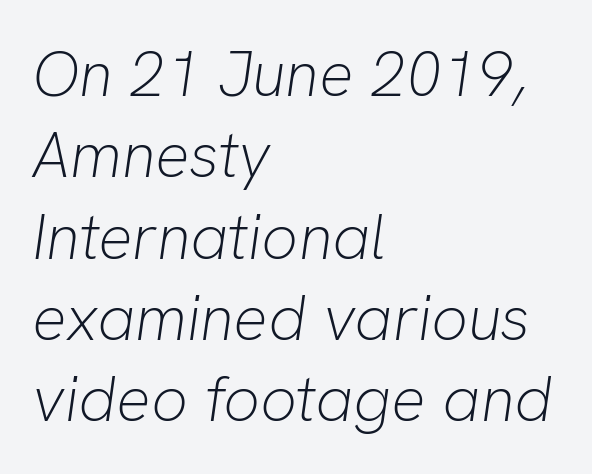
{"italic": "yes", "lean": "right", "slant_degrees": 8, "bold": "no", "weight": "light", "width": "normal", "stroke_contrast": "low", "x_height": "medium", "monospaced": "no", "underline": "no", "align": "left", "line_spacing": "normal", "line_spacing_ratio": 1.27, "letter_spacing": "normal", "letter_spacing_em": 0.0, "glyph_px": 64}
